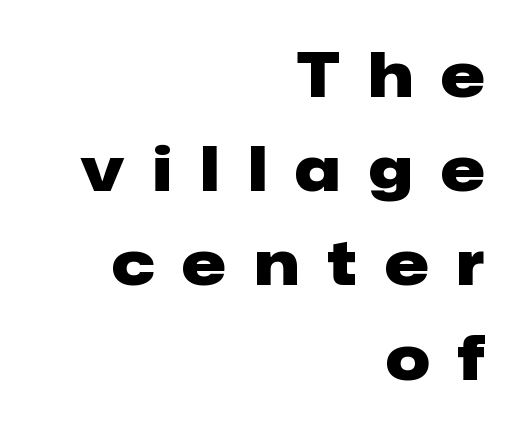
Q: Is the text bold? A: Yes.
Q: Is the text italic (slanted)? A: No, it is upright.
Q: Is the typeface a serif or a sans-serif typeface? A: Sans-serif.
Q: Is the text underlined? A: No.
Q: How is the paragraph aligned? A: Right-aligned.
Q: Is the spacing between letters normal or unusually wide? A: Unusually wide.
Q: Is the spacing between lines tight, normal or loose? A: Normal.
Q: Width (condensed, normal, or wide)? A: Normal.
Q: Stroke contrast? A: Low.
Q: x-height? A: Medium.
Q: Monospaced? A: No.
